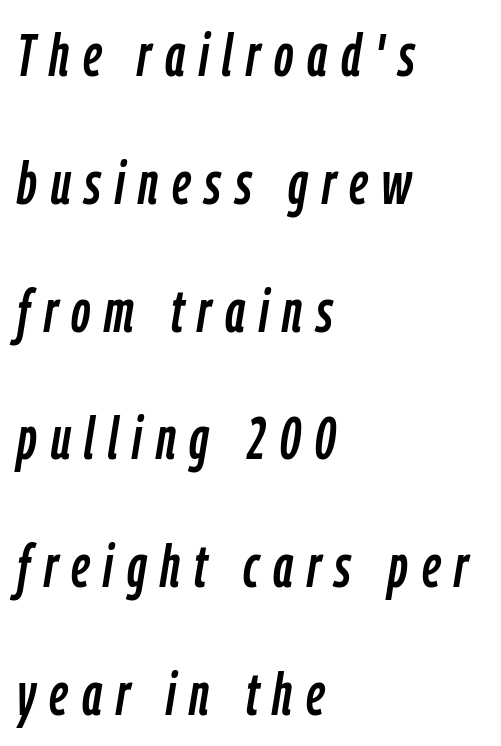
The image shows 60 px condensed type, italic (leaning right); set left-aligned, loose line spacing (2.13x), unusually wide letter spacing (+0.23 em), not underlined; low stroke contrast and a medium x-height.
